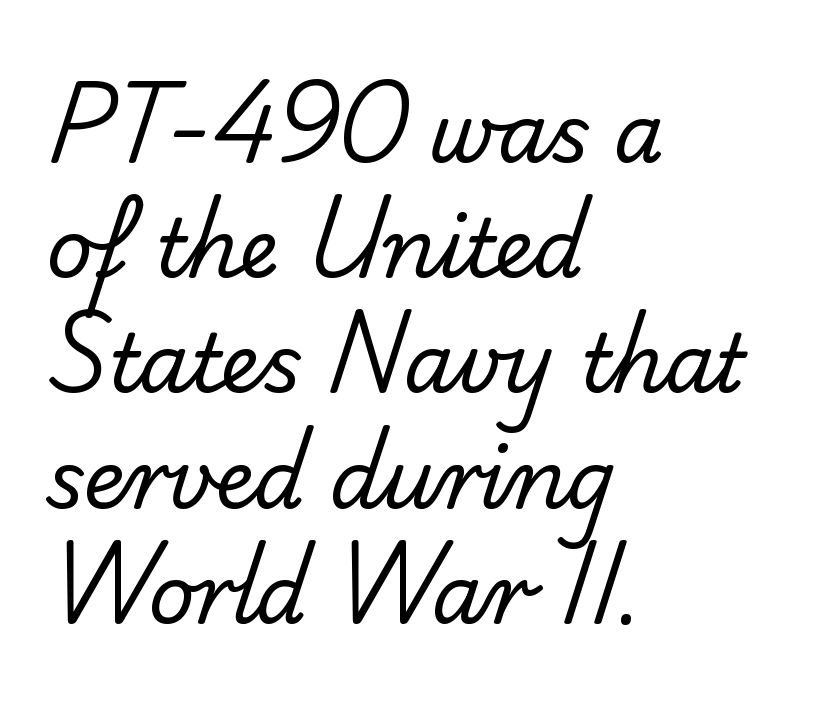
The image shows 80 px regular-weight sans-serif type; set left-aligned, normal line spacing (1.44x), normal letter spacing, not underlined; low stroke contrast and a small x-height.
